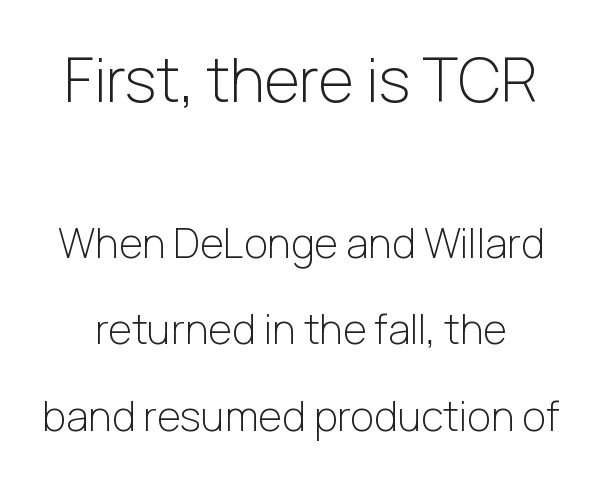
The image shows 61 px light sans-serif type, upright; set loose line spacing (2.11x), normal letter spacing, not underlined; the first (top) block is 1.49x larger; low stroke contrast and a medium x-height.
